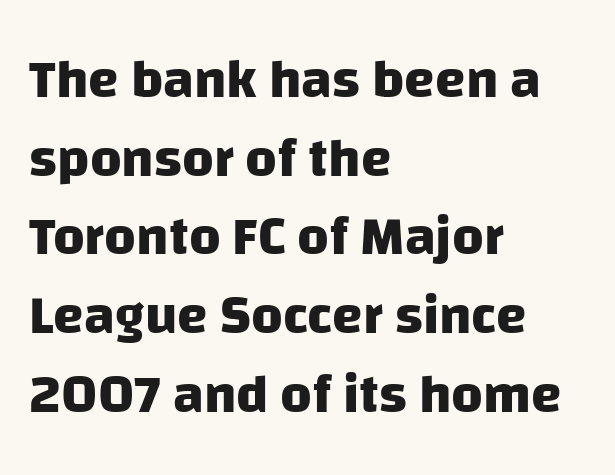
The image shows 55 px heavy sans-serif type; set left-aligned, normal line spacing (1.43x), normal letter spacing, not underlined; low stroke contrast and a large x-height.
